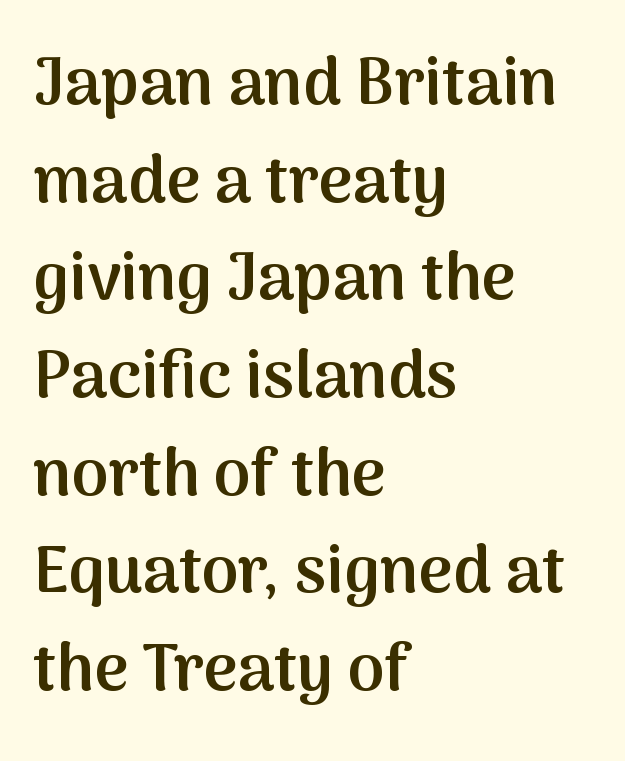
The image shows 66 px semibold sans-serif type, upright; set left-aligned, normal line spacing (1.48x), normal letter spacing, not underlined; medium stroke contrast and a medium x-height.
